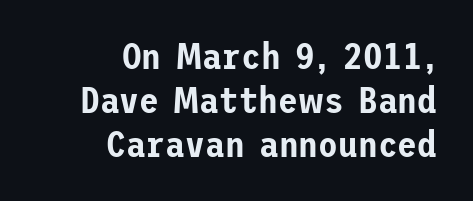
{"serif": "no", "italic": "no", "width": "normal", "stroke_contrast": "low", "x_height": "medium", "underline": "no", "align": "right", "line_spacing_ratio": 1.22, "letter_spacing": "normal", "letter_spacing_em": 0.0, "glyph_px": 36}
